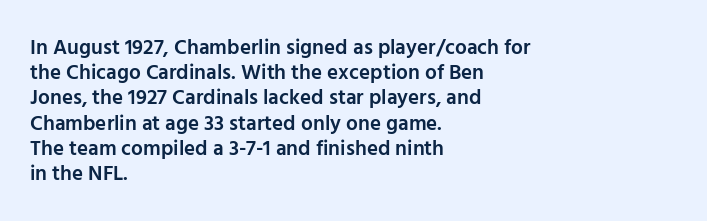
The image shows 21 px text type, upright; set left-aligned, line spacing 1.2x, normal letter spacing, not underlined.
